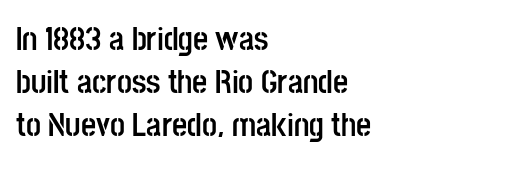
The image shows 33 px semibold, condensed sans-serif type, upright; set left-aligned, normal line spacing (1.31x), normal letter spacing, not underlined; low stroke contrast and a large x-height.
